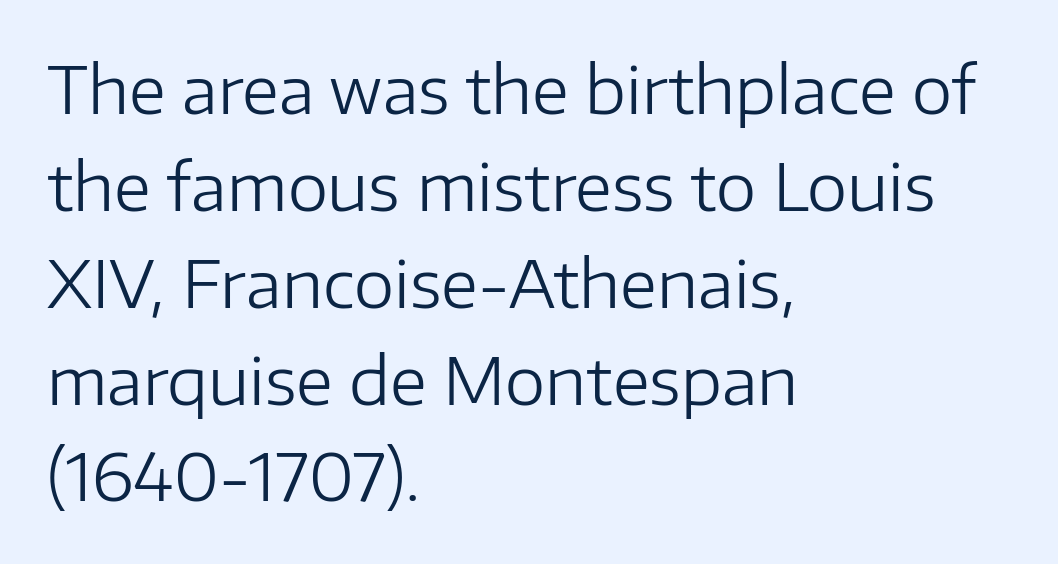
The image shows 65 px regular-weight sans-serif type, upright; set left-aligned, normal line spacing (1.49x), normal letter spacing, not underlined; low stroke contrast and a medium x-height.
